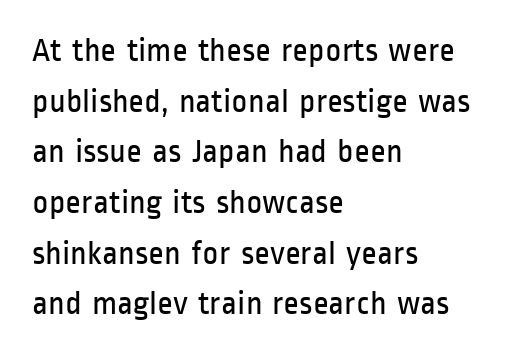
{"serif": "no", "italic": "no", "bold": "no", "weight": "regular", "width": "condensed", "stroke_contrast": "low", "x_height": "medium", "monospaced": "no", "underline": "no", "align": "left", "line_spacing": "normal", "line_spacing_ratio": 1.49, "letter_spacing": "normal", "letter_spacing_em": 0.0, "glyph_px": 34}
